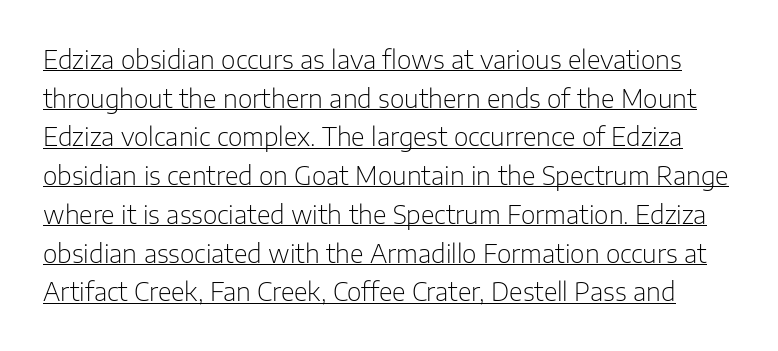
A continuous stroke trails under the words, as in a hyperlink. Stem width sits at or under what a default text font uses. In terms of letterspacing, this is plain default setting. The passage shown stacks its lines at a standard gap. Does the lettering tilt? It doesn't — this is upright.
